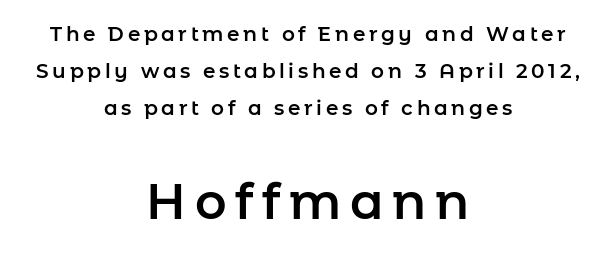
The image shows 49 px sans-serif type, upright; set centered, line spacing 1.84x, not underlined; the second (bottom) block is 2.45x larger; low stroke contrast and a medium x-height.
